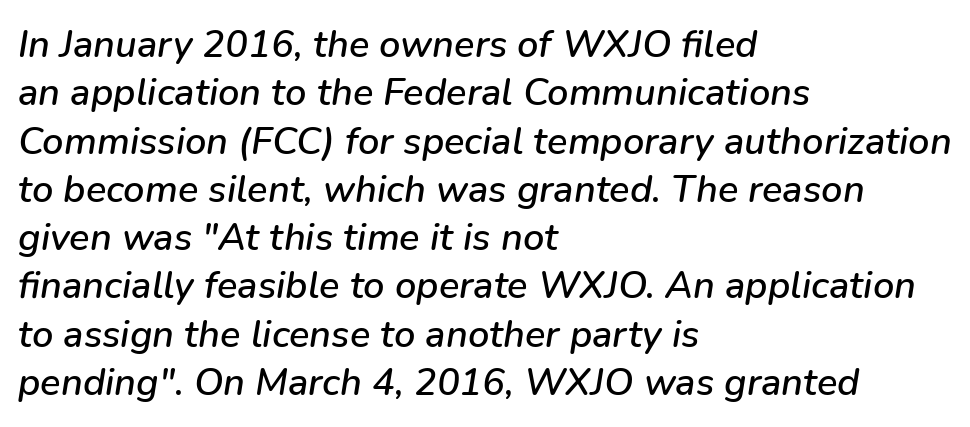
Varying glyph widths throughout — classic text-font behaviour. The lines are quadded left. Line spacing here is normal. Plain, unruled lines of type. The face used here is rendered with its standard letterfit.
